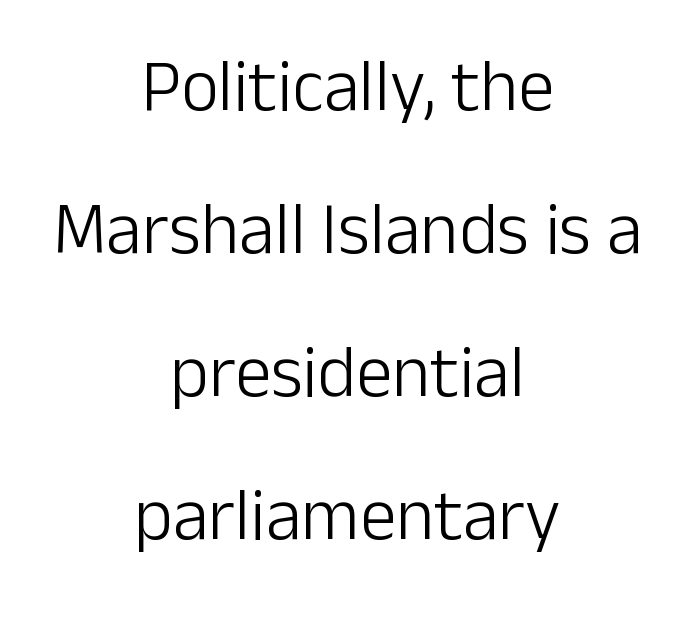
Q: Is the text bold? A: No.
Q: Is the text italic (slanted)? A: No, it is upright.
Q: Is the typeface a serif or a sans-serif typeface? A: Sans-serif.
Q: Is the text underlined? A: No.
Q: How is the paragraph aligned? A: Centered.
Q: Is the spacing between letters normal or unusually wide? A: Normal.
Q: Is the spacing between lines tight, normal or loose? A: Loose.
Q: Width (condensed, normal, or wide)? A: Normal.
Q: Stroke contrast? A: Low.
Q: x-height? A: Medium.
Q: Monospaced? A: No.
